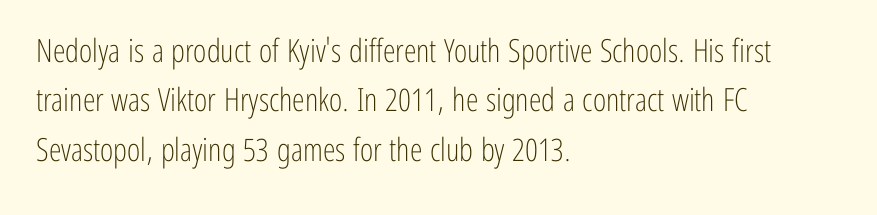
In terms of letterform style, serifs are entirely absent. The face used here is proportionally spaced, like ordinary book or web type. The letters look calm and open, with moderate or lighter stems. The gaps between neighbouring characters are ordinary and unremarkable. The paragraph shown leans on its left margin.
